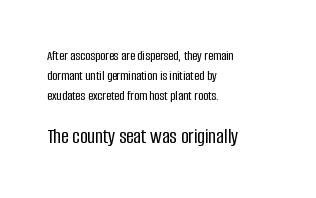
{"italic": "no", "underline": "no", "align": "left", "line_spacing": "normal", "line_spacing_ratio": 1.44, "letter_spacing": "normal", "letter_spacing_em": 0.0, "larger_block": "second", "size_ratio": 1.5, "glyph_px": 21}
